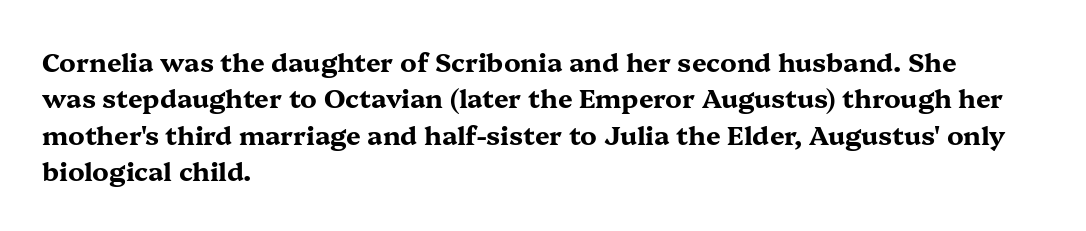
Q: Is the text bold? A: Yes.
Q: Is the text italic (slanted)? A: No, it is upright.
Q: Is the text underlined? A: No.
Q: How is the paragraph aligned? A: Left-aligned.
Q: Is the spacing between letters normal or unusually wide? A: Normal.
Q: Is the spacing between lines tight, normal or loose? A: Normal.
